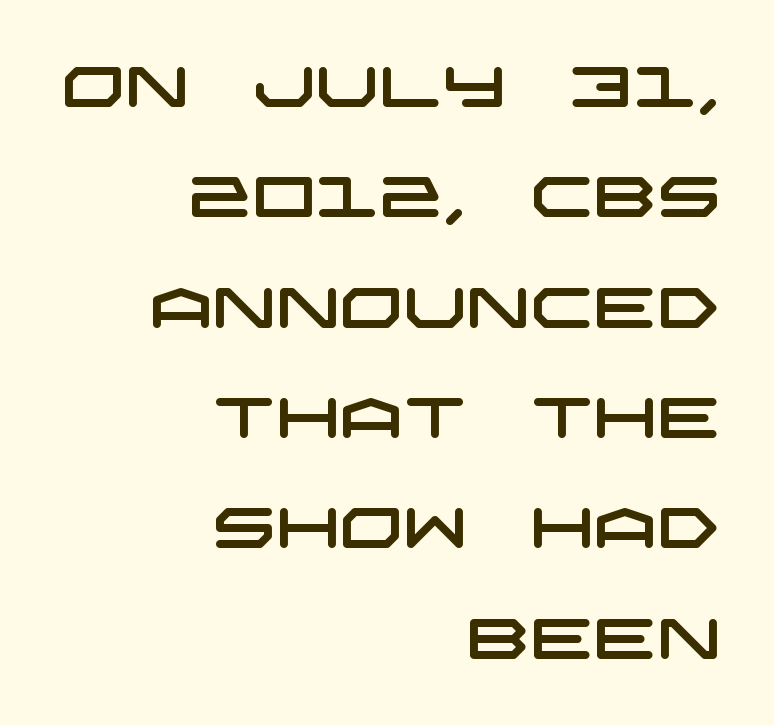
The image shows 56 px wide sans-serif type; set right-aligned, loose line spacing (1.97x), normal letter spacing, not underlined; low stroke contrast and a large x-height.
